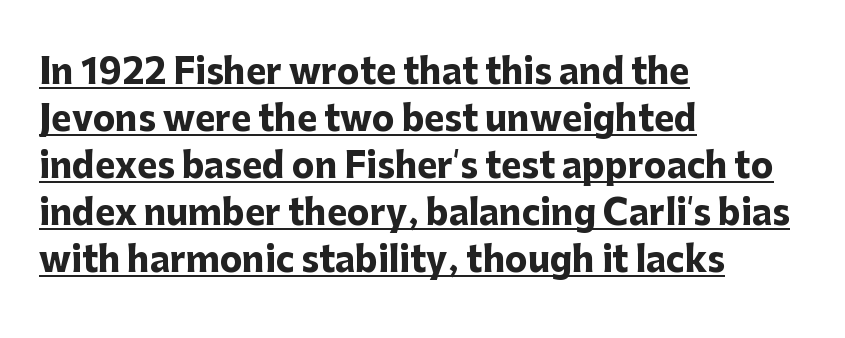
The image shows 34 px heavy sans-serif type, upright; set left-aligned, normal line spacing (1.38x), normal letter spacing, underlined; low stroke contrast and a medium x-height.
